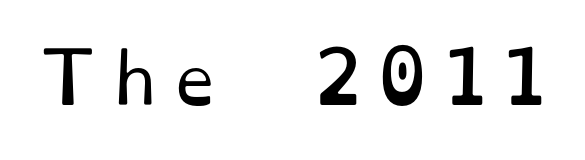
{"italic": "no", "bold": "no", "weight": "regular", "width": "normal", "stroke_contrast": "low", "x_height": "small", "monospaced": "no", "underline": "no", "letter_spacing": "wide", "letter_spacing_em": 0.26, "glyph_px": 66}
